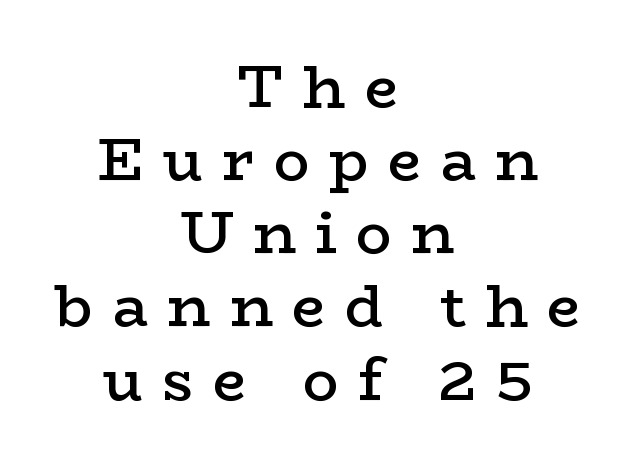
Q: Is the text bold? A: Semi-bold.
Q: Is the text italic (slanted)? A: No, it is upright.
Q: Is the typeface a serif or a sans-serif typeface? A: Serif.
Q: Is the text underlined? A: No.
Q: How is the paragraph aligned? A: Centered.
Q: Is the spacing between letters normal or unusually wide? A: Unusually wide.
Q: Width (condensed, normal, or wide)? A: Wide.
Q: Stroke contrast? A: Low.
Q: x-height? A: Medium.
Q: Monospaced? A: No.
